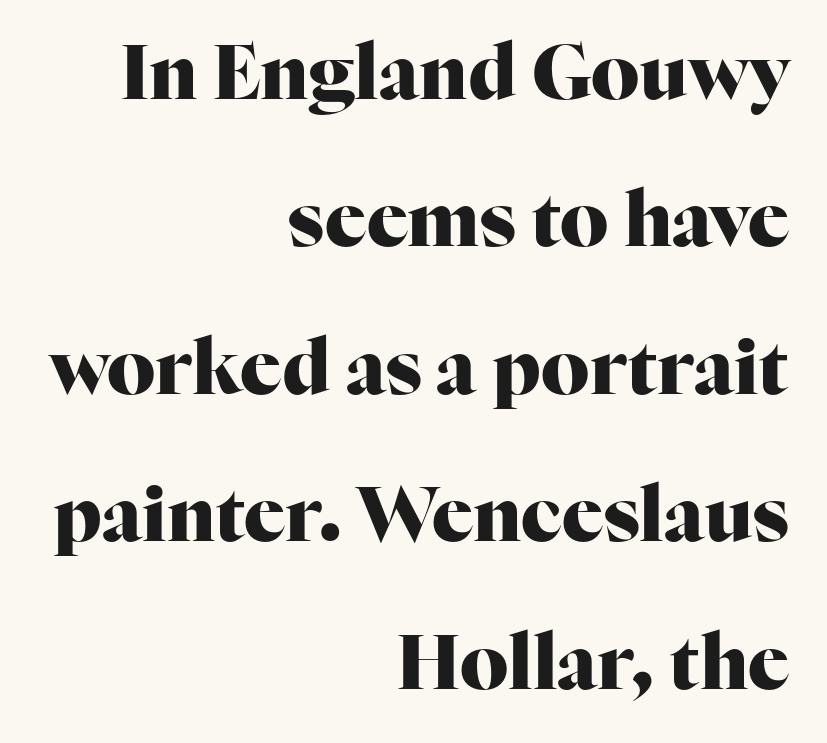
Nope, not italic — everything's standing straight. Compared with typical paragraphs, the rows here are farther apart. The foot of each line stays bare and open. Tracking value appears to be zero — textbook default spacing. You can tell from the footed stems that serif type was used. Horizontally, the lines are justified to the trailing edge only.
